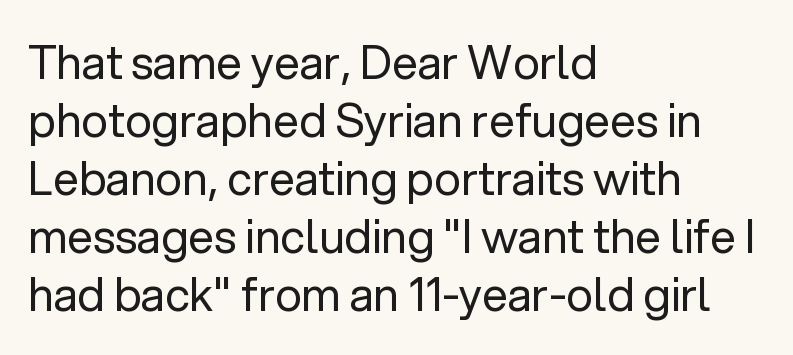
This sample uses plain, unmodified letter spacing. The lines are quadded left. Whoever set this chose a conventional vertical rhythm. No feet cap the strokes, marking this as sans-serif type. Here the designer chose a conventional face with non-uniform glyph widths. A roman cut, with each character standing at attention.
